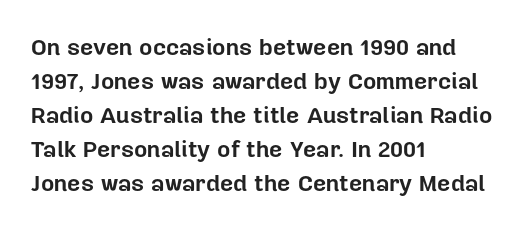
{"italic": "no", "bold": "yes", "underline": "no", "align": "left", "line_spacing": "normal", "line_spacing_ratio": 1.48, "letter_spacing": "normal", "letter_spacing_em": 0.0, "glyph_px": 23}
